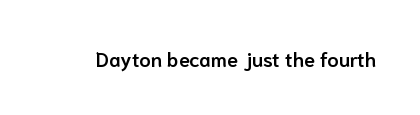
Q: Is the text bold? A: Semi-bold.
Q: Is the text italic (slanted)? A: No, it is upright.
Q: Is the text underlined? A: No.
Q: Is the spacing between letters normal or unusually wide? A: Normal.
